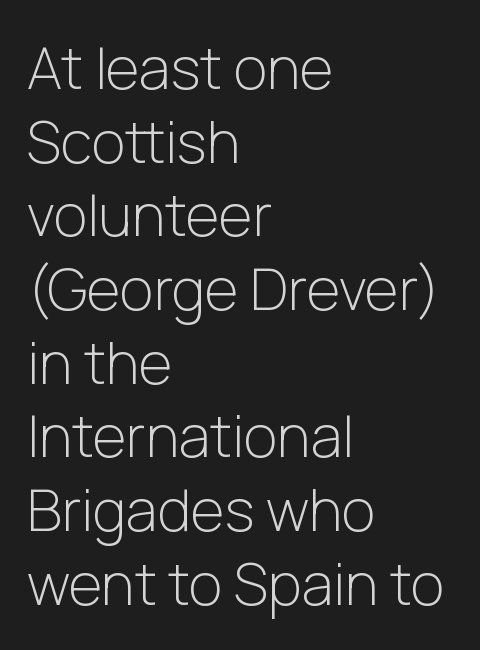
Notice how the stems are strictly vertical — no italics here. The horizontal fit of the characters is conventional and even. Is there much room between lines? A standard amount, neither cramped nor airy. What kind of face is this? One without serifs — a sans. A light-to-regular cut is what we see here. The rendering uses natural spacing where letterforms have individual widths.
